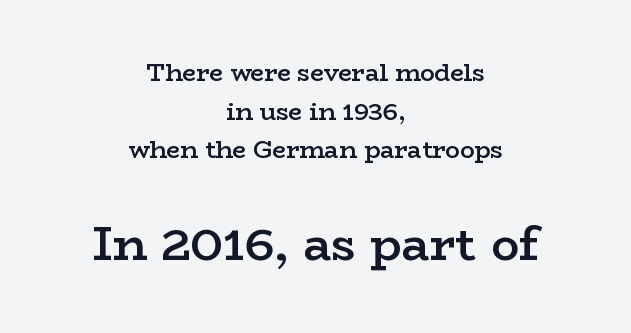
Check where the strokes stop: tiny serifs finish them off. Character widths vary here, with narrow letters taking less room than wide ones. What weight is shown? A semibold, between regular and bold. Tall strokes in this sample are plumb rather than angled. The following chunk of copy outweighs the initial chunk in type size.
